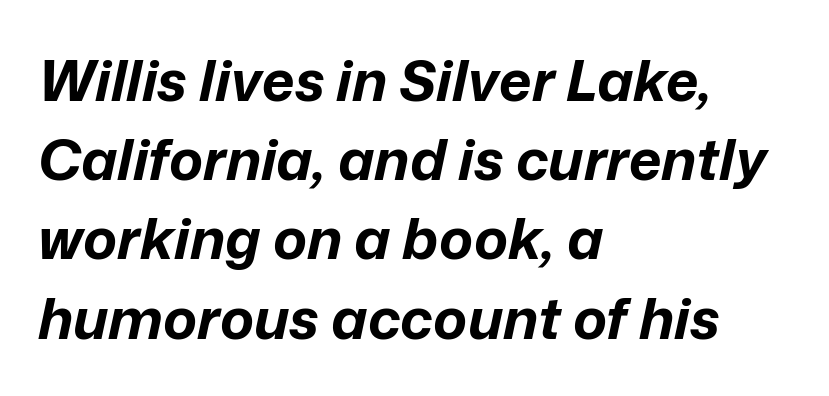
{"italic": "yes", "lean": "right", "slant_degrees": 12, "bold": "yes", "weight": "bold", "width": "normal", "stroke_contrast": "low", "x_height": "medium", "monospaced": "no", "underline": "no", "align": "left", "line_spacing": "normal", "line_spacing_ratio": 1.39, "letter_spacing": "normal", "letter_spacing_em": 0.0, "glyph_px": 57}
